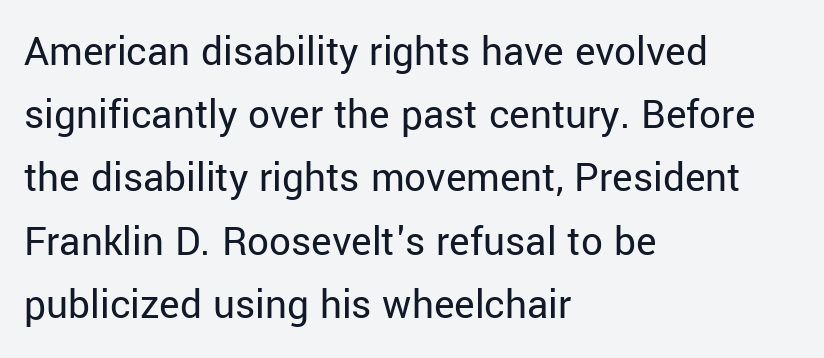
Q: Is the text bold? A: No.
Q: Is the text italic (slanted)? A: No, it is upright.
Q: Is the typeface a serif or a sans-serif typeface? A: Sans-serif.
Q: Is the text underlined? A: No.
Q: How is the paragraph aligned? A: Left-aligned.
Q: Is the spacing between letters normal or unusually wide? A: Normal.
Q: Is the spacing between lines tight, normal or loose? A: Normal.
Q: Width (condensed, normal, or wide)? A: Normal.
Q: Stroke contrast? A: Low.
Q: x-height? A: Medium.
Q: Monospaced? A: No.
